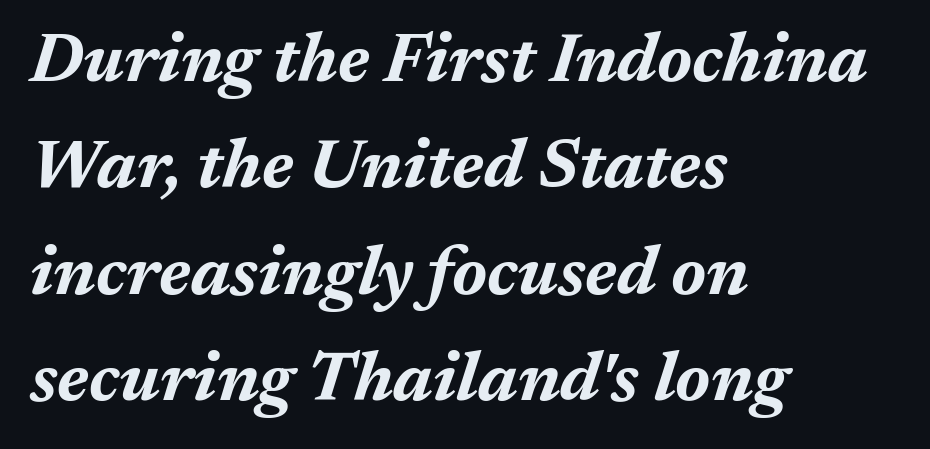
The image shows 69 px bold type, italic (leaning right); set left-aligned, normal line spacing (1.54x), normal letter spacing, not underlined; medium stroke contrast and a medium x-height.
